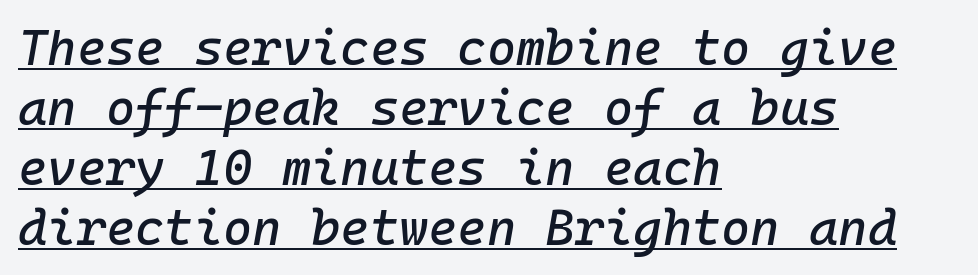
The rendering anchors every line to the left-hand side. Caption: lettering with a line underneath. These lines are rendered in a fixed-pitch font. Slant detected: the letters are inclined.
